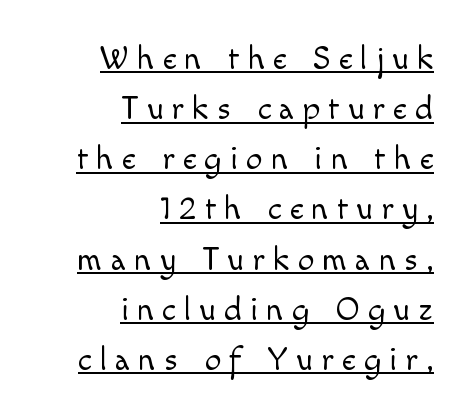
The image shows 33 px light sans-serif type, upright; set right-aligned, normal line spacing (1.52x), unusually wide letter spacing (+0.25 em), underlined; a small x-height.
